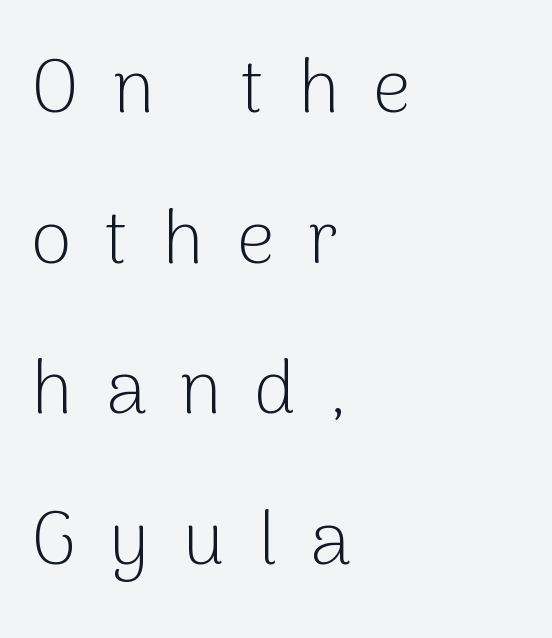
The image shows 75 px light sans-serif type, upright; set left-aligned, loose line spacing (2.01x), unusually wide letter spacing (+0.44 em), not underlined; low stroke contrast and a medium x-height.
